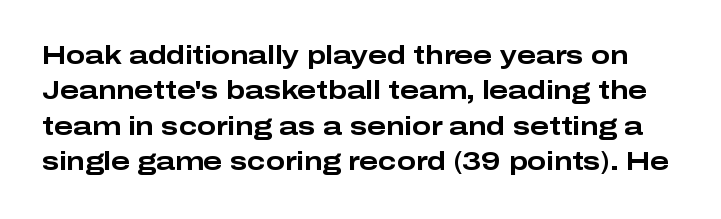
The image shows 25 px bold type, upright; set normal line spacing (1.42x), normal letter spacing, not underlined.
